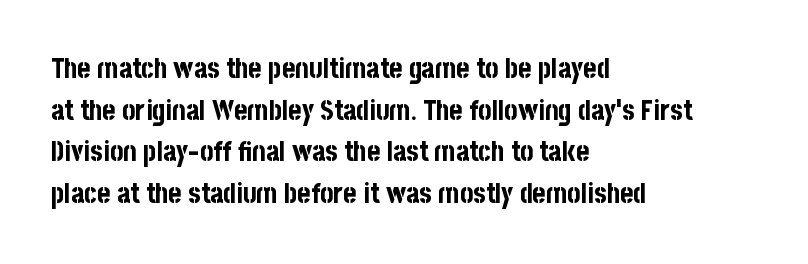
This rendering features lettering with no underline. Short note: letters normally spaced. These lines sit exactly where default settings would place them. A sans-serif font was chosen for this passage.
